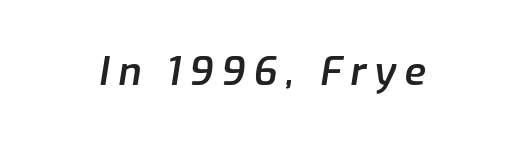
{"italic": "yes", "lean": "right", "slant_degrees": 9, "bold": "semi", "weight": "semibold", "width": "normal", "stroke_contrast": "low", "x_height": "medium", "monospaced": "no", "underline": "no", "letter_spacing": "wide", "letter_spacing_em": 0.21, "glyph_px": 39}
